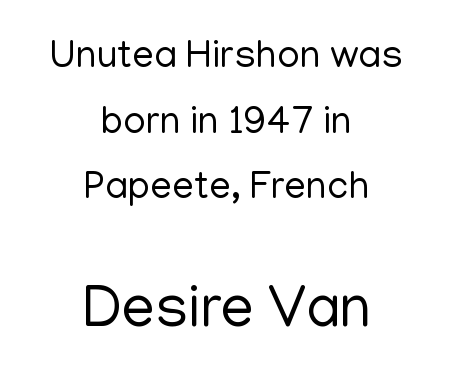
Designer's note — italics off, roman on. Is the lower block the larger one? Yes — the lower block carries the bigger type. The characters display no serif detailing; their extremities are plain. Each line is balanced around a shared central axis.
